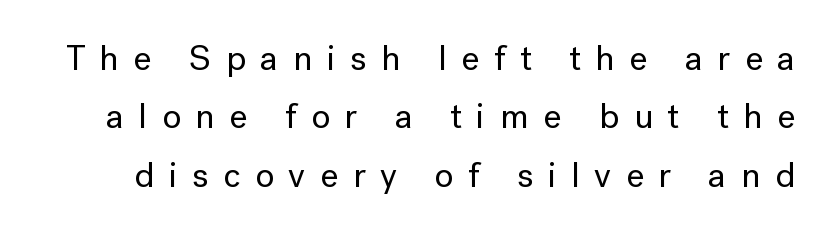
Q: Is the text italic (slanted)? A: No, it is upright.
Q: Is the typeface a serif or a sans-serif typeface? A: Sans-serif.
Q: Is the text underlined? A: No.
Q: Is the spacing between letters normal or unusually wide? A: Unusually wide.
Q: Is the spacing between lines tight, normal or loose? A: Normal.
Q: Width (condensed, normal, or wide)? A: Normal.
Q: Stroke contrast? A: Low.
Q: x-height? A: Medium.
Q: Monospaced? A: No.
